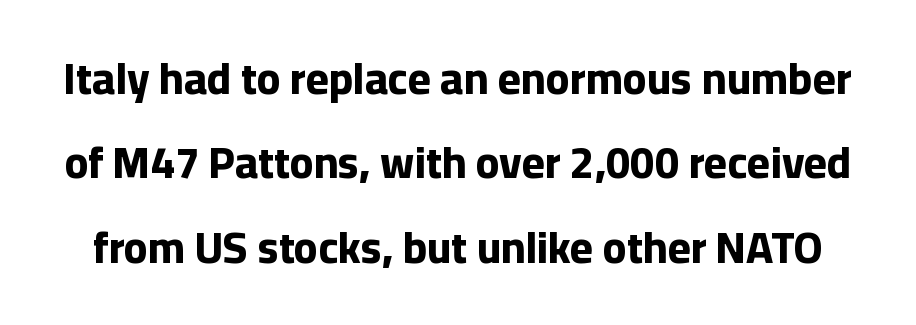
Q: Is the text bold? A: Yes.
Q: Is the text italic (slanted)? A: No, it is upright.
Q: Is the typeface a serif or a sans-serif typeface? A: Sans-serif.
Q: Is the text underlined? A: No.
Q: Is the spacing between letters normal or unusually wide? A: Normal.
Q: Is the spacing between lines tight, normal or loose? A: Loose.
Q: Width (condensed, normal, or wide)? A: Normal.
Q: Stroke contrast? A: Low.
Q: x-height? A: Medium.
Q: Monospaced? A: No.
